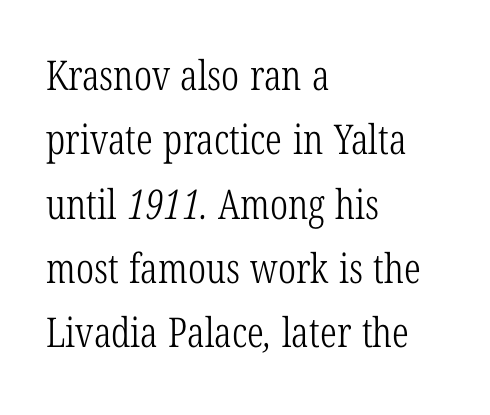
Letters have the restrained weight of plain body copy at most. Honestly, there is no underline to notice here at all. The paragraph has a hard left edge and a soft right edge. In terms of letterspacing, this is plain default setting. The passage shown is typed in a proportional face where columns would drift.
